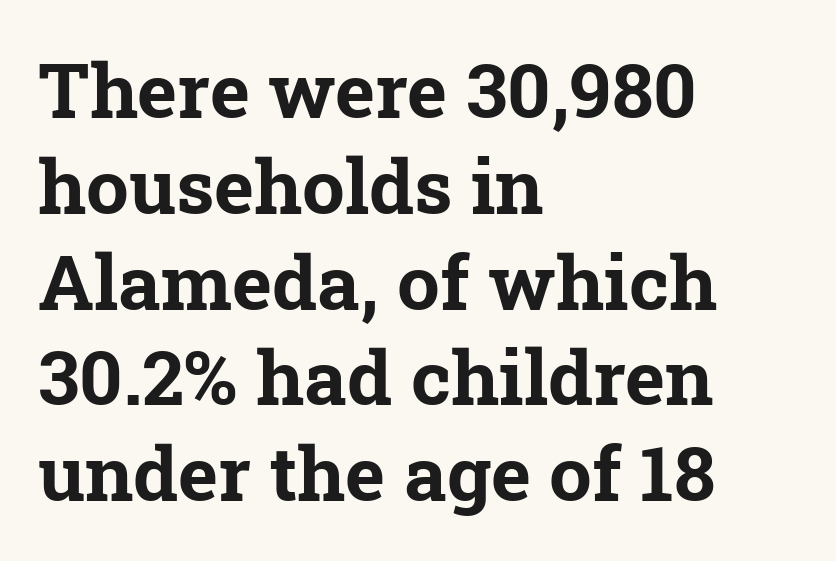
The image shows 76 px bold serif type; set left-aligned, normal line spacing (1.26x), normal letter spacing, not underlined; low stroke contrast and a medium x-height.
